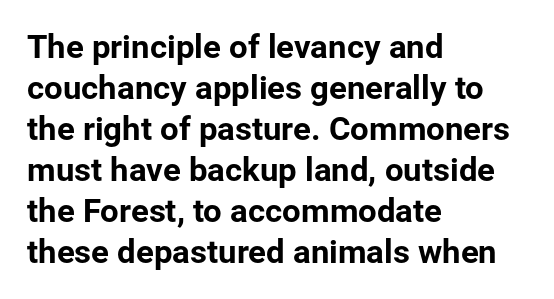
The glyphs in this specimen are sans serif. A typesetter would call this proportional, since set widths differ per character. Every character sits straight up, as roman type does. A student would call this left alignment; a typographer would say flush left, rag right.
